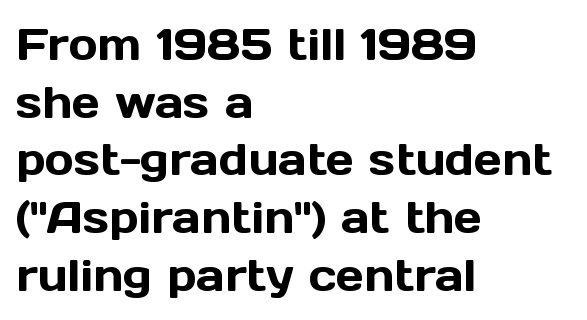
{"serif": "no", "italic": "no", "width": "normal", "x_height": "medium", "monospaced": "no", "underline": "no", "align": "left", "line_spacing": "normal", "line_spacing_ratio": 1.31, "letter_spacing": "normal", "letter_spacing_em": 0.0, "glyph_px": 44}
